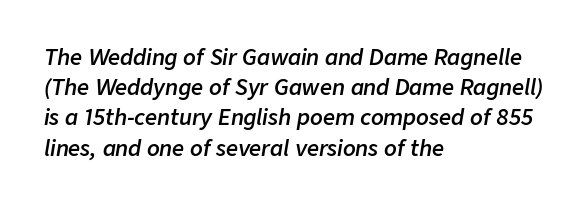
{"italic": "yes", "lean": "right", "slant_degrees": 9, "bold": "semi", "underline": "no", "align": "left", "line_spacing": "normal", "line_spacing_ratio": 1.44, "letter_spacing": "normal", "letter_spacing_em": 0.0, "glyph_px": 21}
